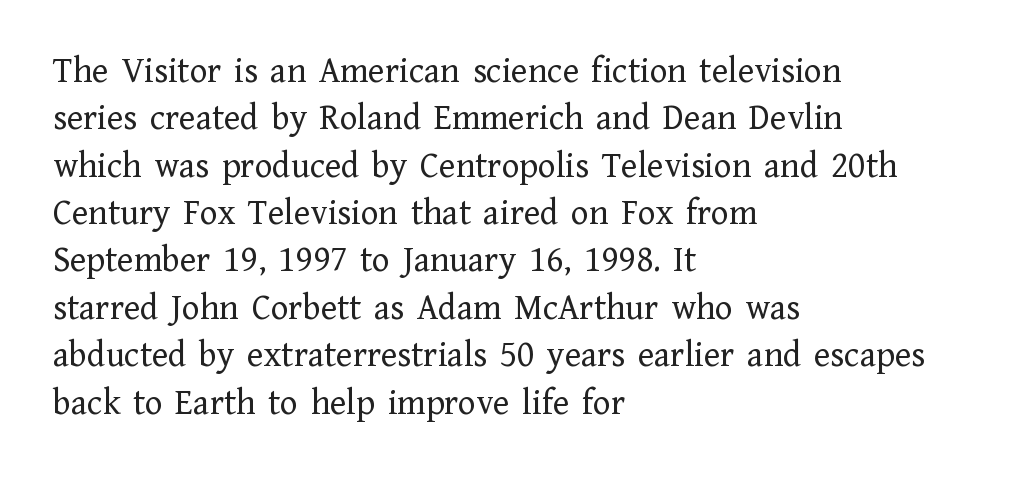
The image shows 37 px regular-weight serif type, upright; set left-aligned, normal line spacing (1.28x), normal letter spacing, not underlined; low stroke contrast and a medium x-height.
